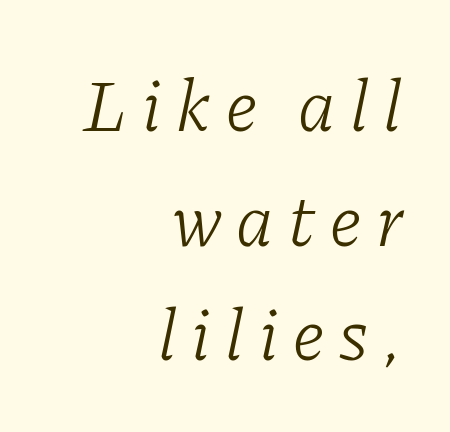
The image shows 74 px light serif type, italic (leaning right); set right-aligned, normal line spacing (1.55x), unusually wide letter spacing (+0.2 em), not underlined; low stroke contrast and a medium x-height.
